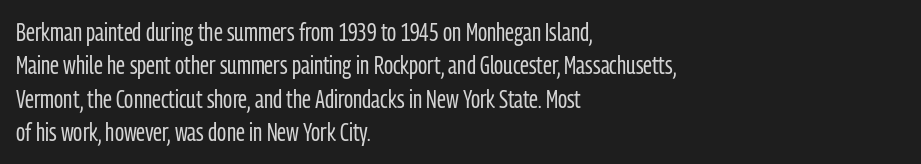
The image shows 25 px text type, upright; set left-aligned, normal line spacing (1.34x), normal letter spacing, not underlined.
